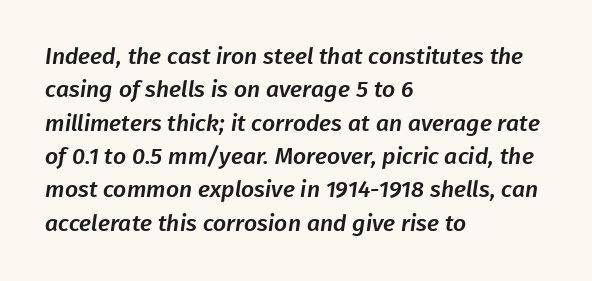
Q: Is the text underlined? A: No.
Q: How is the paragraph aligned? A: Left-aligned.
Q: Is the spacing between letters normal or unusually wide? A: Normal.
Q: Is the spacing between lines tight, normal or loose? A: Normal.
